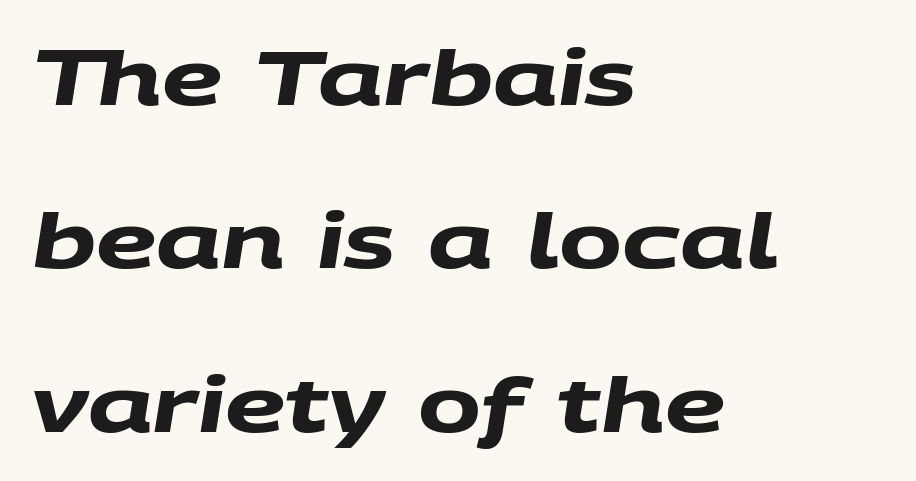
Q: Is the text bold? A: Yes.
Q: Is the typeface a serif or a sans-serif typeface? A: Sans-serif.
Q: Is the text underlined? A: No.
Q: How is the paragraph aligned? A: Left-aligned.
Q: Is the spacing between letters normal or unusually wide? A: Normal.
Q: Is the spacing between lines tight, normal or loose? A: Loose.
Q: Width (condensed, normal, or wide)? A: Wide.
Q: Stroke contrast? A: Medium.
Q: x-height? A: Large.
Q: Monospaced? A: No.
